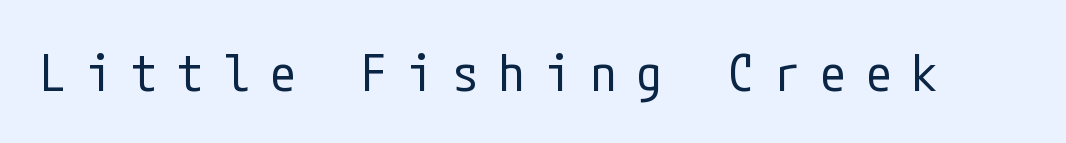
Loose tracking; the words dissolve into strings of separated letters. Heft: none added — not bold. The string is rendered with underlining switched off. The letters stand straight up with perfectly vertical stems. Check where the strokes stop: nothing finishes them off — pure sans.
